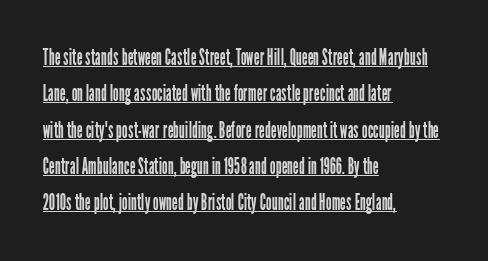
A baseline rule has been typeset under these characters. One-word summary of the alignment: left. The type is set solid horizontally, with unmodified tracking. Evenly set lines give the paragraph a standard silhouette. This reads as an unemphasized weight, regular at the heaviest.
